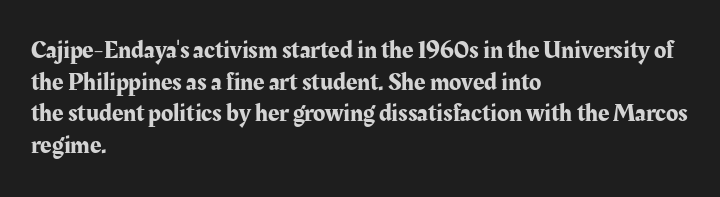
Q: Is the text italic (slanted)? A: No, it is upright.
Q: Is the text underlined? A: No.
Q: How is the paragraph aligned? A: Left-aligned.
Q: Is the spacing between letters normal or unusually wide? A: Normal.
Q: Is the spacing between lines tight, normal or loose? A: Normal.
